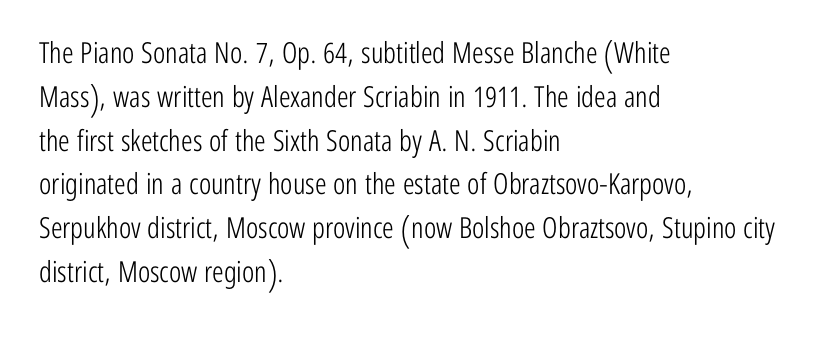
The image shows 29 px light, condensed sans-serif type, upright; set left-aligned, normal line spacing (1.51x), normal letter spacing, not underlined; low stroke contrast and a medium x-height.
